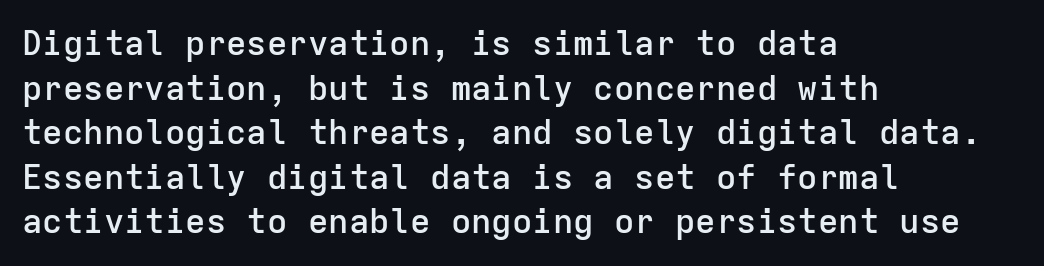
The foot of each line stays bare and open. The tracking reads as untouched default to a designer's eye. Unlike italic type, these characters show no tilt at all. Layout note: lines flush left. A sans-serif font was chosen for this passage.
